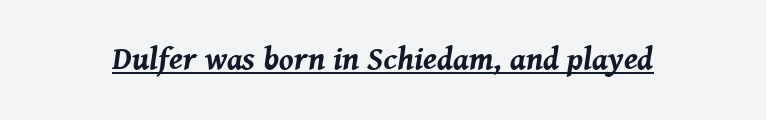
{"italic": "yes", "lean": "right", "slant_degrees": 8, "bold": "yes", "weight": "bold", "width": "normal", "stroke_contrast": "medium", "x_height": "medium", "monospaced": "no", "underline": "yes", "letter_spacing": "normal", "letter_spacing_em": 0.0, "glyph_px": 32}
